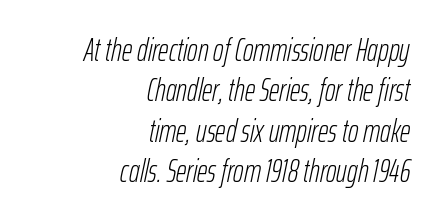
Q: Is the text bold? A: No.
Q: Is the text italic (slanted)? A: Yes, it leans right by about 12 degrees.
Q: Is the text underlined? A: No.
Q: How is the paragraph aligned? A: Right-aligned.
Q: Is the spacing between letters normal or unusually wide? A: Normal.
Q: Is the spacing between lines tight, normal or loose? A: Normal.
Q: Width (condensed, normal, or wide)? A: Condensed.
Q: Stroke contrast? A: Low.
Q: x-height? A: Medium.
Q: Monospaced? A: No.
